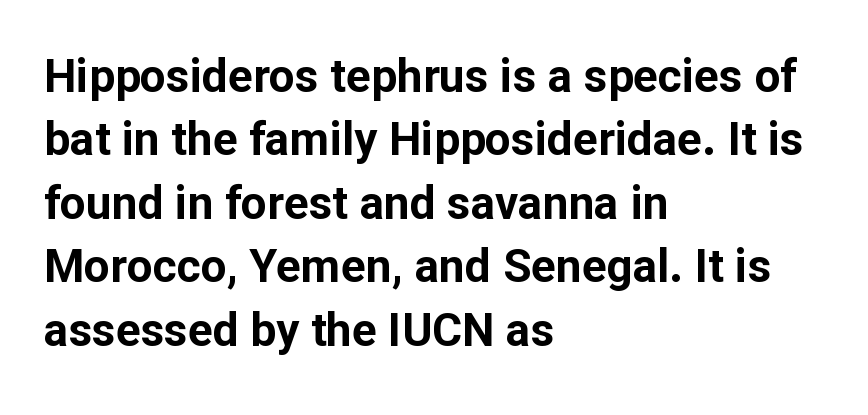
The space beneath each line is pristine and unruled. A typesetter would call this leading conventional body-copy spacing. Notice how the passage keeps a crisp vertical edge on the left only. Vertical strokes here are truly vertical. Strokes here are thick enough to call this a true bold.
